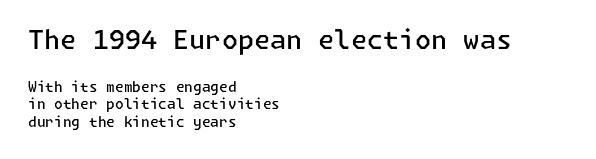
The image shows 26 px text type, upright; set left-aligned, line spacing 1.24x, normal letter spacing, not underlined; the first (top) block is 1.86x larger.
